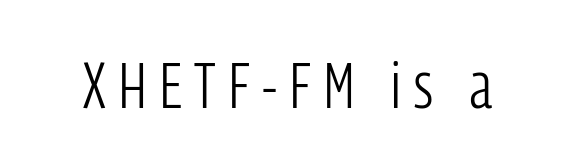
Q: Is the text bold? A: No.
Q: Is the text italic (slanted)? A: No, it is upright.
Q: Is the typeface a serif or a sans-serif typeface? A: Sans-serif.
Q: Is the text underlined? A: No.
Q: Is the spacing between letters normal or unusually wide? A: Unusually wide.
Q: Width (condensed, normal, or wide)? A: Condensed.
Q: Stroke contrast? A: Low.
Q: x-height? A: Medium.
Q: Monospaced? A: No.
